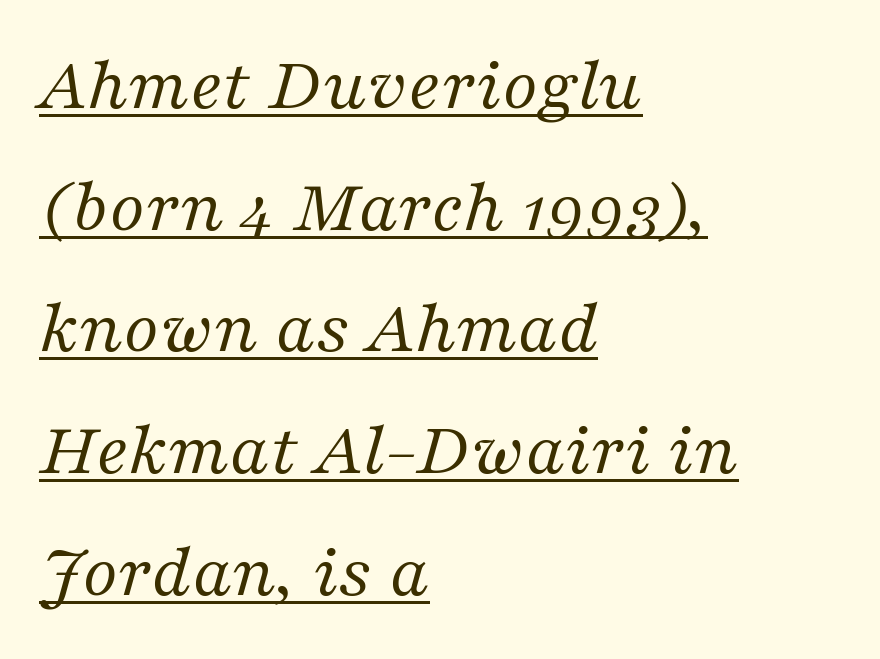
Q: Is the text bold? A: No.
Q: Is the text italic (slanted)? A: Yes, it leans right by about 16 degrees.
Q: Is the typeface a serif or a sans-serif typeface? A: Serif.
Q: Is the text underlined? A: Yes.
Q: How is the paragraph aligned? A: Left-aligned.
Q: Is the spacing between letters normal or unusually wide? A: Normal.
Q: Is the spacing between lines tight, normal or loose? A: Normal.
Q: Width (condensed, normal, or wide)? A: Normal.
Q: Stroke contrast? A: Medium.
Q: x-height? A: Medium.
Q: Monospaced? A: No.
